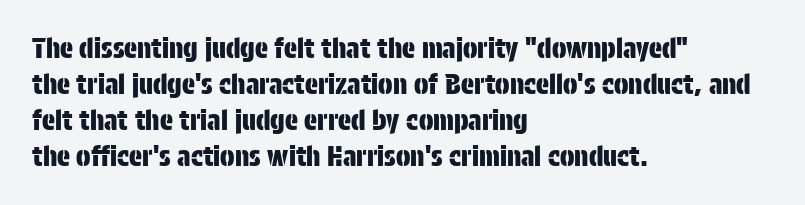
The image shows 27 px text type, upright; set left-aligned, normal line spacing (1.33x), normal letter spacing, not underlined.
